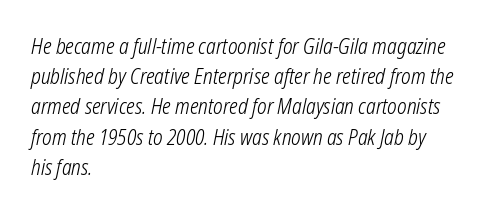
{"italic": "yes", "lean": "right", "slant_degrees": 12, "bold": "no", "underline": "no", "align": "left", "line_spacing": "normal", "line_spacing_ratio": 1.44, "letter_spacing": "normal", "letter_spacing_em": 0.0, "glyph_px": 21}
